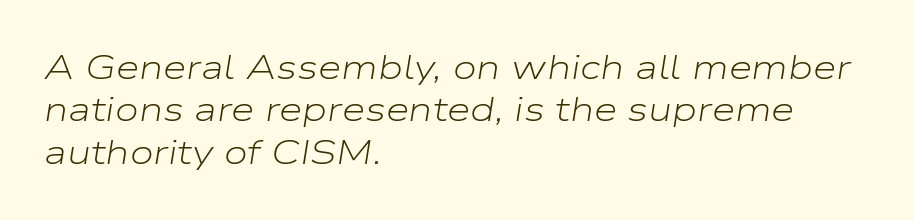
The weight tops out at a normal text grade. The rendering uses a moderate line-height, typical for paragraphs. The rendering keeps characters at their native spacing. Only glyphs here, with clear space below each row. Here the designer chose a conventional face with non-uniform glyph widths. Every row of glyphs begins at an identical x-position on the left.
